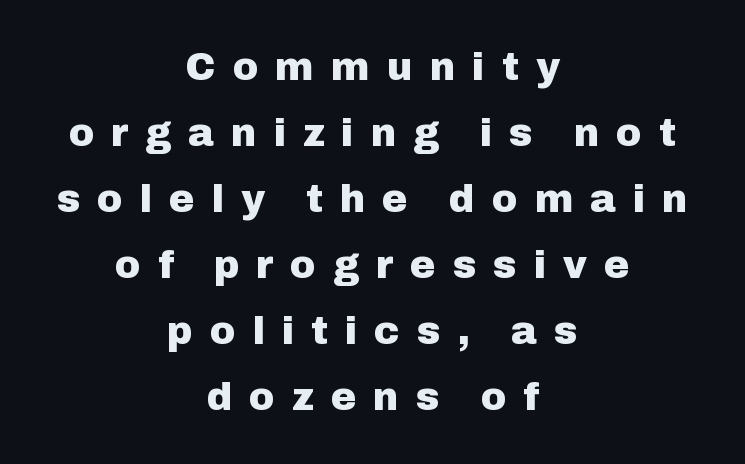
In CSS terms this would be text-align: center. Here the designer chose a conventional face with non-uniform glyph widths. The characters display no serif detailing; their extremities are plain. Is there much room between lines? A standard amount, neither cramped nor airy. Italic: no, the glyphs are upright roman. Beneath every word, the page is bare.
